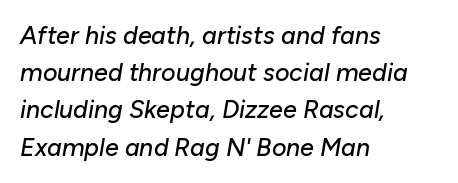
Q: Is the text italic (slanted)? A: Yes, it leans right by about 10 degrees.
Q: Is the text underlined? A: No.
Q: How is the paragraph aligned? A: Left-aligned.
Q: Is the spacing between letters normal or unusually wide? A: Normal.
Q: Is the spacing between lines tight, normal or loose? A: Normal.
